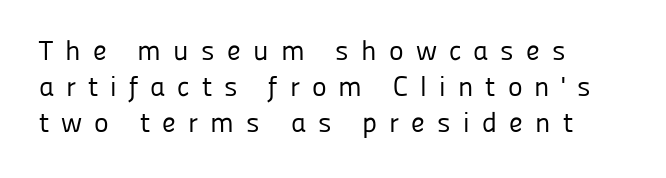
The image shows 28 px regular-weight sans-serif type, upright; set left-aligned, normal line spacing (1.28x), unusually wide letter spacing (+0.43 em), not underlined; low stroke contrast and a medium x-height.
